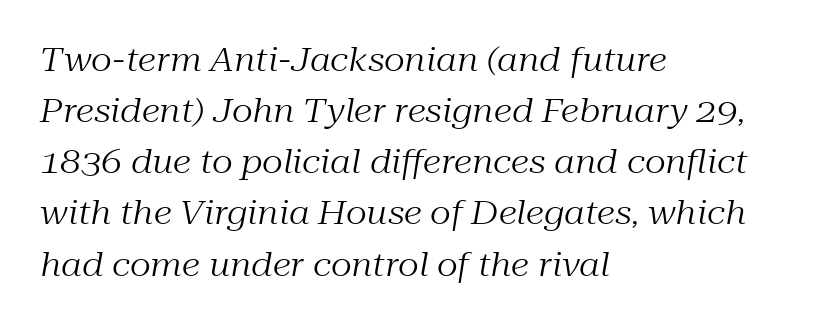
The designer left line spacing at the default. Tall strokes in this sample are angled rather than plumb. The letters advance in unequal steps, a hallmark of proportional type. Weight: not bold — regular or lighter. The typesetter chose a ragged-right arrangement here. These lines keep a tight, regular rhythm from letter to letter.
